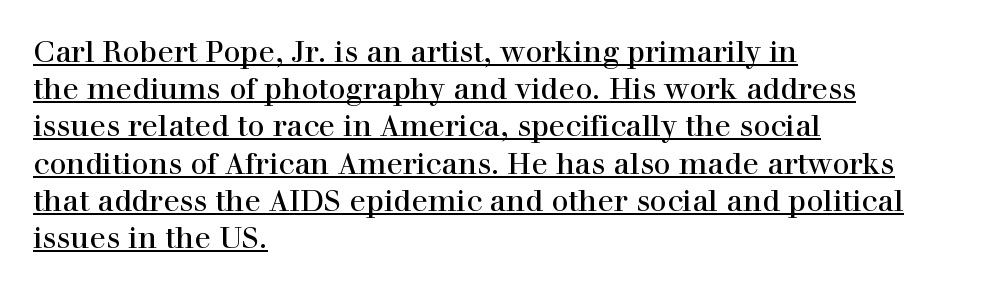
{"serif": "yes", "italic": "no", "width": "normal", "x_height": "medium", "monospaced": "no", "underline": "yes", "align": "left", "line_spacing_ratio": 1.24, "letter_spacing": "normal", "letter_spacing_em": 0.0, "glyph_px": 30}
